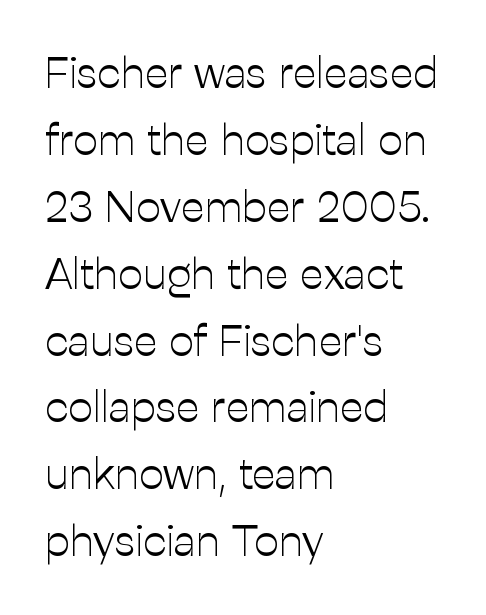
Q: Is the text bold? A: No.
Q: Is the text italic (slanted)? A: No, it is upright.
Q: Is the typeface a serif or a sans-serif typeface? A: Sans-serif.
Q: Is the text underlined? A: No.
Q: How is the paragraph aligned? A: Left-aligned.
Q: Is the spacing between letters normal or unusually wide? A: Normal.
Q: Is the spacing between lines tight, normal or loose? A: Normal.
Q: Width (condensed, normal, or wide)? A: Normal.
Q: Stroke contrast? A: Low.
Q: x-height? A: Medium.
Q: Monospaced? A: No.
